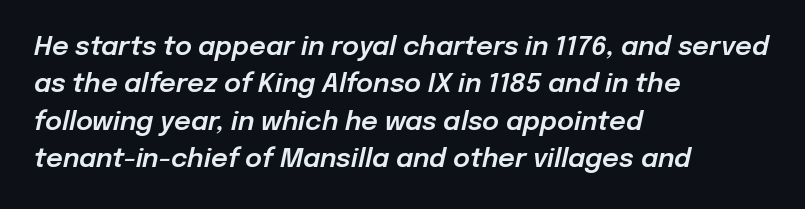
One-word summary of the alignment: left. It's the slanting kind of type. Honestly, the letter spacing is just normal — you wouldn't notice it. Has an underline been added? It has not.
